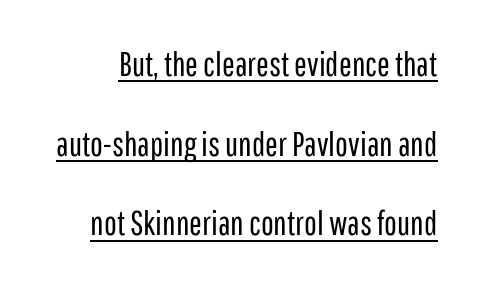
What's the leading like? Stretched, with rows far apart. On a weight scale, this lands at 450 or below. This sample uses plain, unmodified letter spacing. Tall strokes in this sample are plumb rather than angled.
